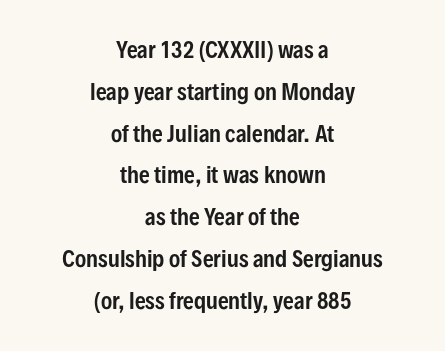
Q: Is the text italic (slanted)? A: No, it is upright.
Q: Is the text underlined? A: No.
Q: How is the paragraph aligned? A: Centered.
Q: Is the spacing between letters normal or unusually wide? A: Normal.
Q: Is the spacing between lines tight, normal or loose? A: Loose.
